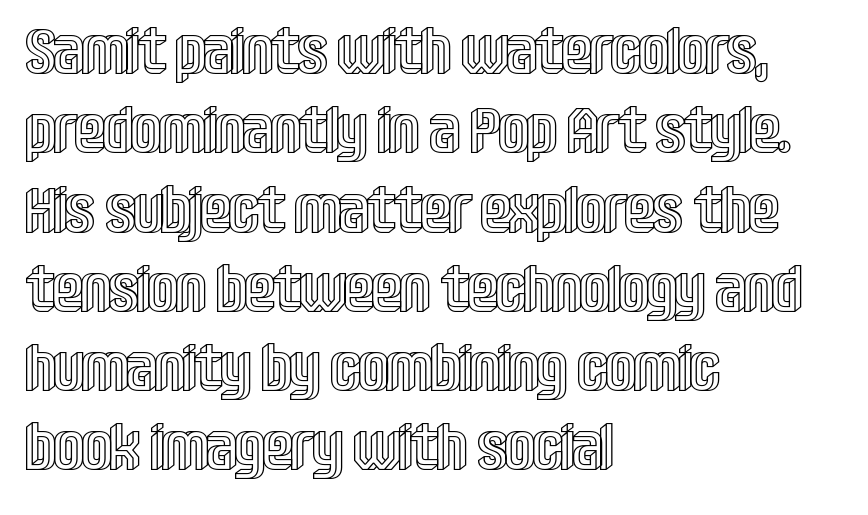
Words appear dense and cohesive because spacing is normal. In terms of posture, this sample is upright. Honestly, there is no underline to notice here at all. Is this a fixed-width face? No — the glyphs have proportional, varying widths. Is the block centered? No — it sits flush against the left margin.
